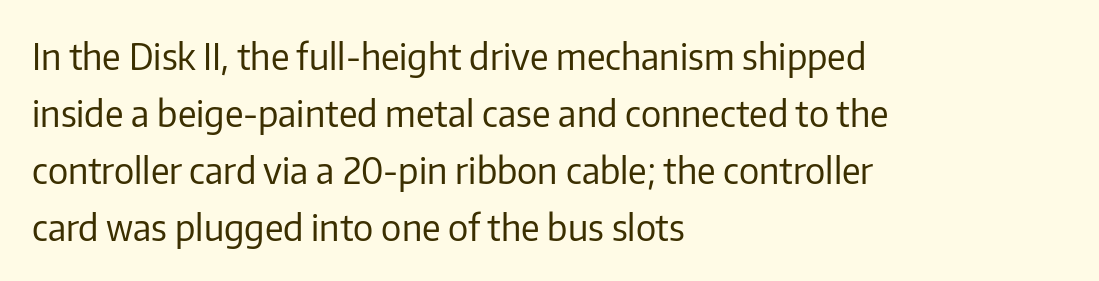
{"serif": "no", "italic": "no", "bold": "no", "weight": "regular", "width": "normal", "stroke_contrast": "low", "x_height": "medium", "monospaced": "no", "underline": "no", "align": "left", "line_spacing": "normal", "line_spacing_ratio": 1.58, "letter_spacing": "normal", "letter_spacing_em": 0.0, "glyph_px": 36}
